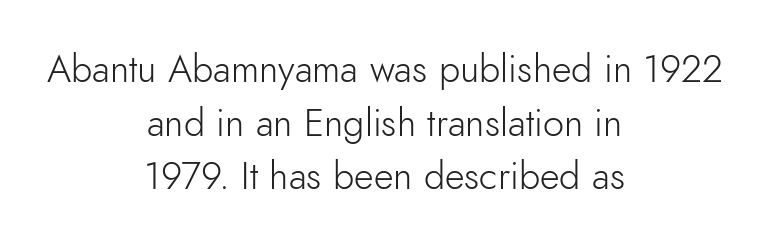
{"serif": "no", "italic": "no", "bold": "no", "weight": "light", "width": "normal", "stroke_contrast": "low", "x_height": "small", "monospaced": "no", "underline": "no", "align": "center", "line_spacing": "normal", "line_spacing_ratio": 1.41, "letter_spacing": "normal", "letter_spacing_em": 0.0, "glyph_px": 38}
